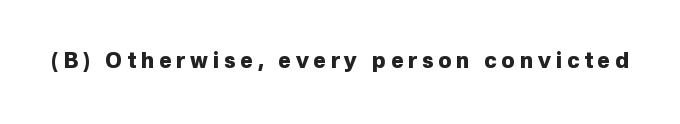
{"italic": "no", "bold": "yes", "underline": "no", "letter_spacing": "wide", "letter_spacing_em": 0.23, "glyph_px": 21}
